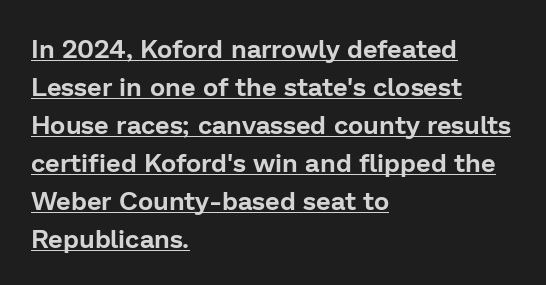
Words appear dense and cohesive because spacing is normal. Students, observe: this is what conventionally led text looks like. The letters stand straight up with perfectly vertical stems. These lines stack with their left ends in a neat column.
